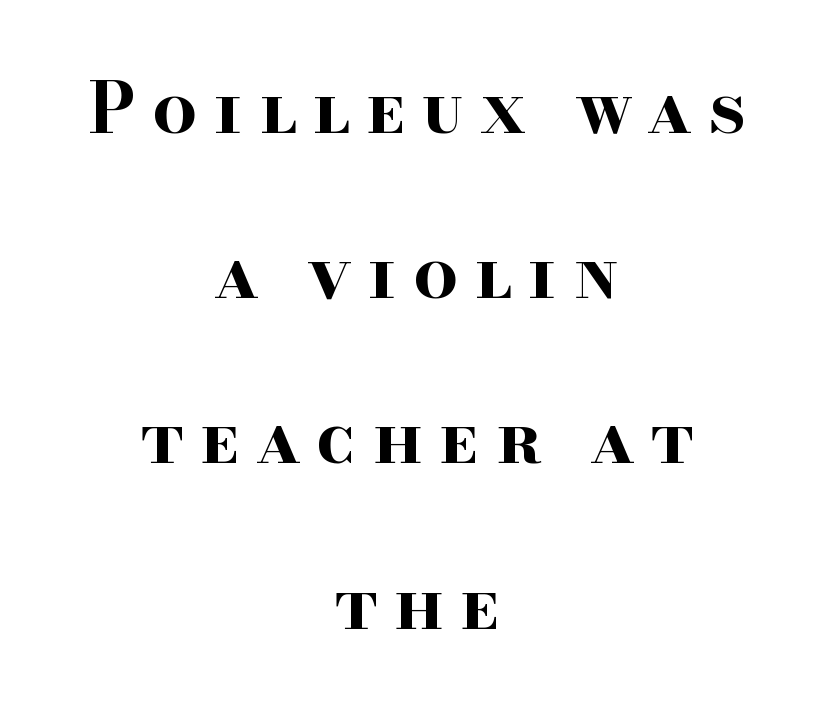
{"serif": "yes", "italic": "no", "bold": "yes", "weight": "bold", "width": "wide", "stroke_contrast": "high", "x_height": "small", "monospaced": "no", "underline": "no", "align": "center", "line_spacing": "loose", "line_spacing_ratio": 2.36, "letter_spacing": "wide", "letter_spacing_em": 0.23, "glyph_px": 70}
